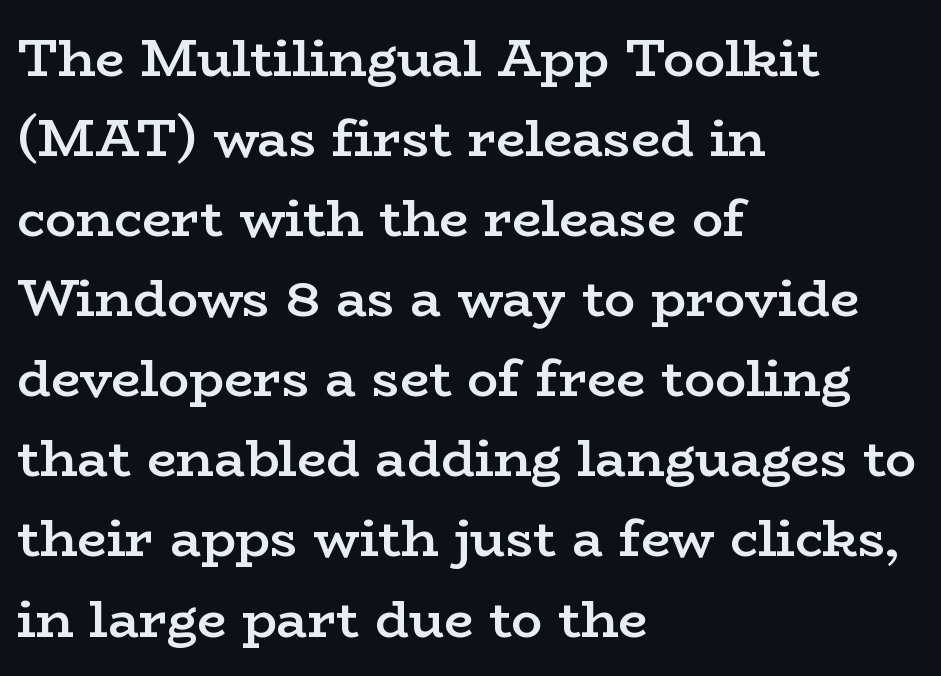
The image shows 52 px semibold, wide serif type, upright; set left-aligned, normal line spacing (1.54x), normal letter spacing, not underlined; low stroke contrast and a medium x-height.
